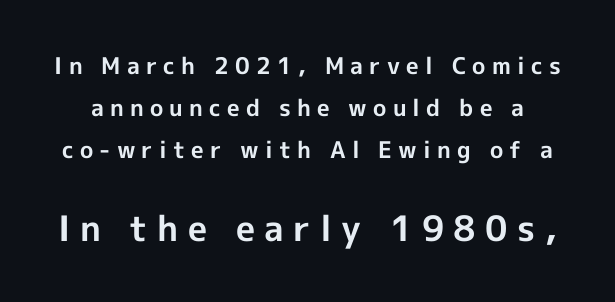
Q: Is the text bold? A: Yes.
Q: Is the text italic (slanted)? A: No, it is upright.
Q: Is the typeface a serif or a sans-serif typeface? A: Sans-serif.
Q: Is the text underlined? A: No.
Q: Is the spacing between letters normal or unusually wide? A: Unusually wide.
Q: Which block of text is set in a larger size, the first (top) or the second (bottom)? A: The second (bottom) one.
Q: Width (condensed, normal, or wide)? A: Normal.
Q: x-height? A: Medium.
Q: Monospaced? A: No.
